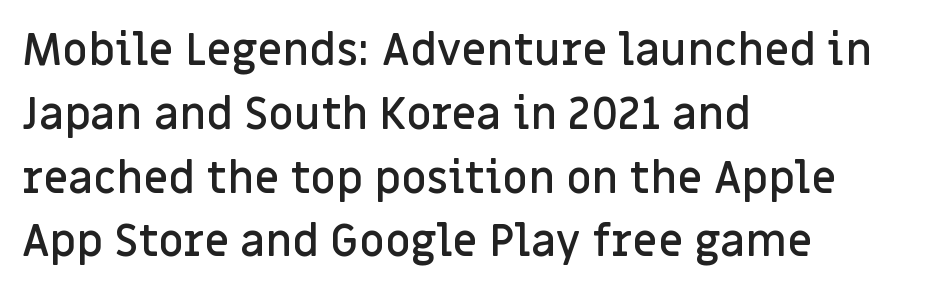
The image shows 44 px semibold sans-serif type, upright; set left-aligned, normal line spacing (1.45x), normal letter spacing, not underlined; low stroke contrast and a large x-height.
